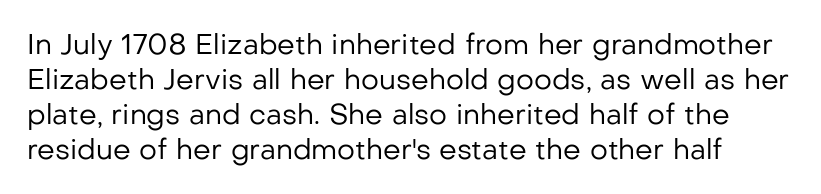
{"serif": "no", "italic": "no", "bold": "no", "weight": "regular", "width": "normal", "stroke_contrast": "low", "x_height": "medium", "monospaced": "no", "underline": "no", "line_spacing": "normal", "line_spacing_ratio": 1.25, "letter_spacing": "normal", "letter_spacing_em": 0.0, "glyph_px": 28}
